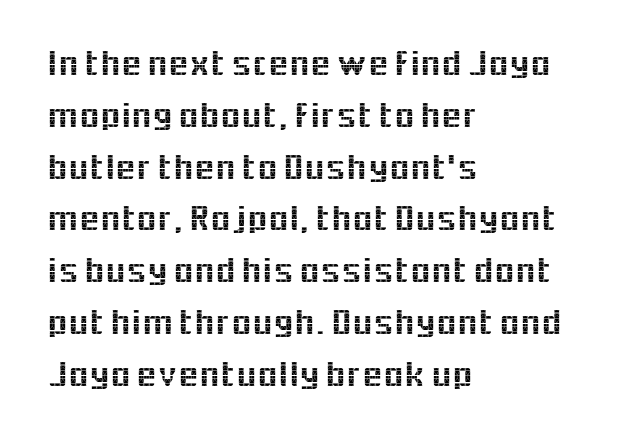
Q: Is the text italic (slanted)? A: No, it is upright.
Q: Is the typeface a serif or a sans-serif typeface? A: Sans-serif.
Q: Is the text underlined? A: No.
Q: How is the paragraph aligned? A: Left-aligned.
Q: Is the spacing between letters normal or unusually wide? A: Normal.
Q: Is the spacing between lines tight, normal or loose? A: Normal.
Q: Width (condensed, normal, or wide)? A: Normal.
Q: x-height? A: Medium.
Q: Monospaced? A: No.
